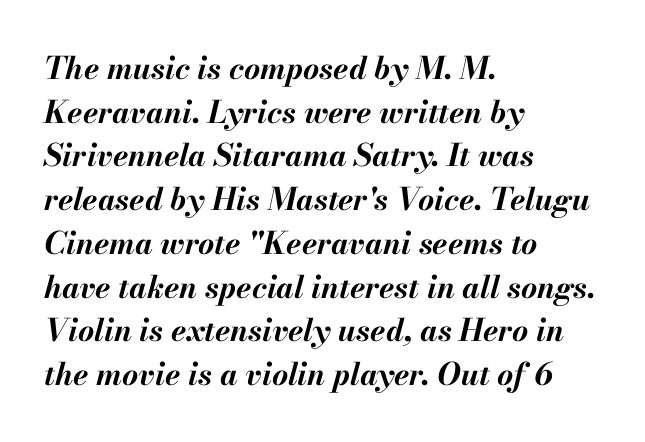
Q: Is the text bold? A: Yes.
Q: Is the text italic (slanted)? A: Yes, it leans right by about 13 degrees.
Q: Is the text underlined? A: No.
Q: How is the paragraph aligned? A: Left-aligned.
Q: Is the spacing between letters normal or unusually wide? A: Normal.
Q: Is the spacing between lines tight, normal or loose? A: Normal.
Q: Width (condensed, normal, or wide)? A: Normal.
Q: Stroke contrast? A: Medium.
Q: x-height? A: Small.
Q: Monospaced? A: No.
